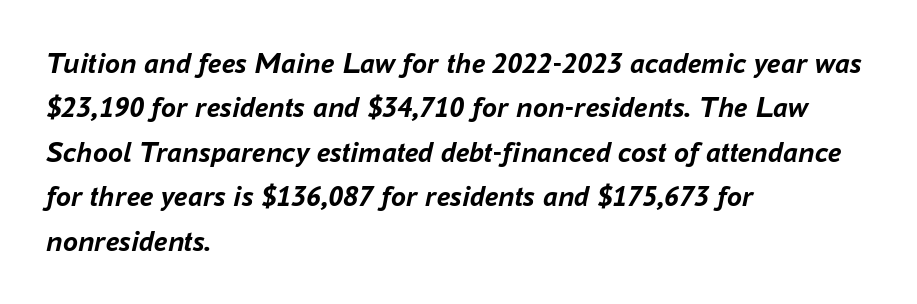
The space beneath each line is pristine and unruled. Looks like regular typesetting: each glyph gets only the width it needs. Yep, that's italic — everything's leaning. Regular leading. Words appear dense and cohesive because spacing is normal. Does the weight exceed regular? Yes, all the way to bold.
